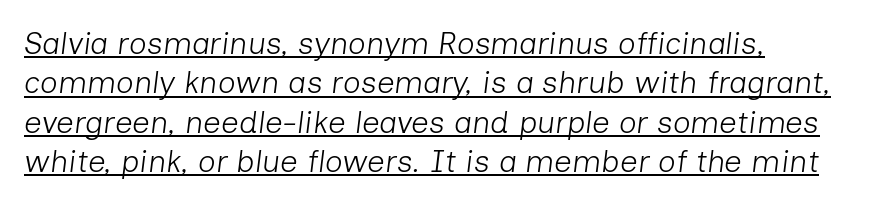
The image shows 31 px light type, italic (leaning right); set left-aligned, normal line spacing (1.27x), normal letter spacing, underlined; low stroke contrast and a medium x-height.
